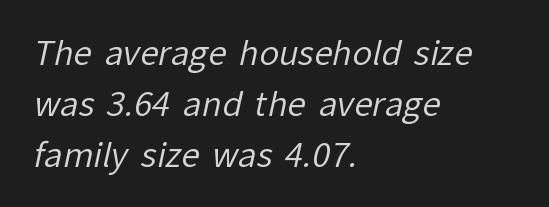
The image shows 33 px regular-weight sans-serif type; set left-aligned, normal line spacing (1.55x), normal letter spacing, not underlined; low stroke contrast and a medium x-height.
